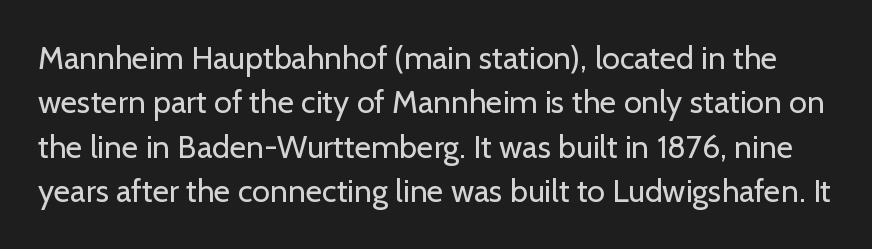
The image shows 32 px regular-weight sans-serif type, upright; set normal line spacing (1.39x), normal letter spacing, not underlined; low stroke contrast and a medium x-height.
